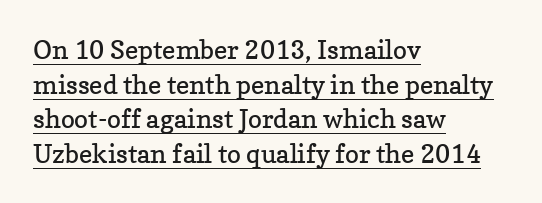
The image shows 26 px text type, upright; set left-aligned, normal line spacing (1.33x), normal letter spacing, underlined.
